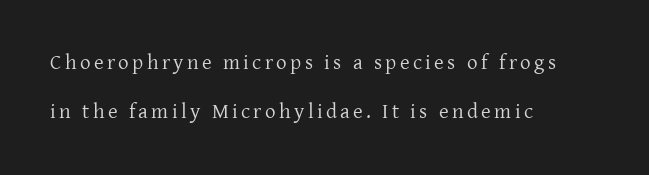
Q: Is the text bold? A: No.
Q: Is the text italic (slanted)? A: No, it is upright.
Q: Is the text underlined? A: No.
Q: How is the paragraph aligned? A: Left-aligned.
Q: Is the spacing between lines tight, normal or loose? A: Loose.
